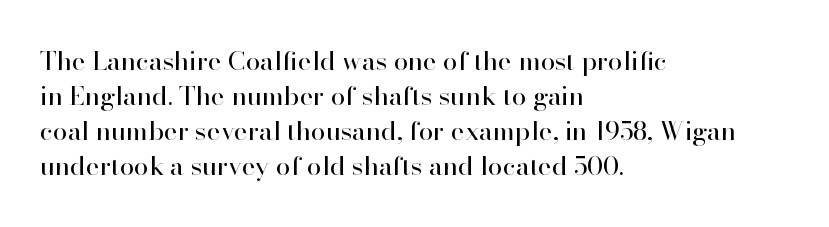
Q: Is the text bold? A: No.
Q: Is the text italic (slanted)? A: No, it is upright.
Q: Is the text underlined? A: No.
Q: How is the paragraph aligned? A: Left-aligned.
Q: Is the spacing between letters normal or unusually wide? A: Normal.
Q: Is the spacing between lines tight, normal or loose? A: Normal.
